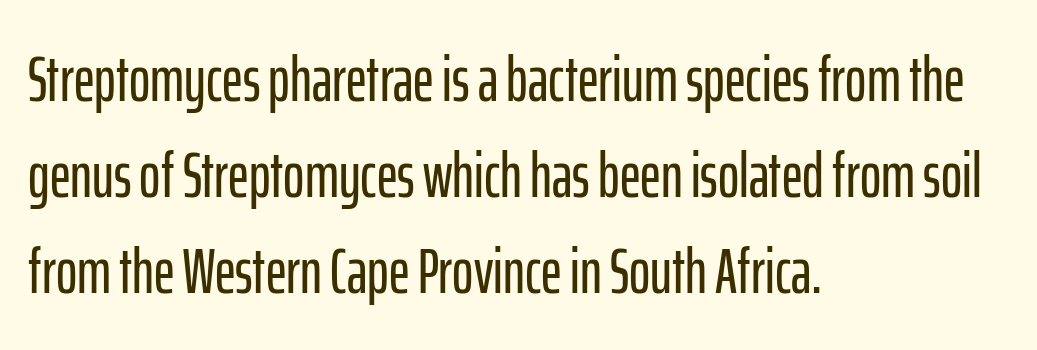
Upright lettering throughout. You could call the tracking neutral — neither tight nor loose. Examine the stroke ends and you'll find no serifs. The passage shown is typed in a proportional face where columns would drift. Lines of text with bare space underneath.
